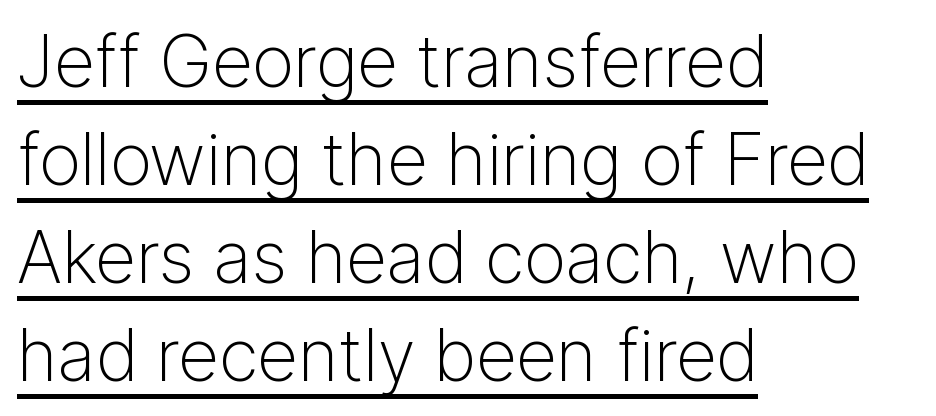
Q: Is the text bold? A: No.
Q: Is the text italic (slanted)? A: No, it is upright.
Q: Is the typeface a serif or a sans-serif typeface? A: Sans-serif.
Q: Is the text underlined? A: Yes.
Q: How is the paragraph aligned? A: Left-aligned.
Q: Is the spacing between letters normal or unusually wide? A: Normal.
Q: Is the spacing between lines tight, normal or loose? A: Normal.
Q: Width (condensed, normal, or wide)? A: Normal.
Q: Stroke contrast? A: Low.
Q: x-height? A: Medium.
Q: Monospaced? A: No.
